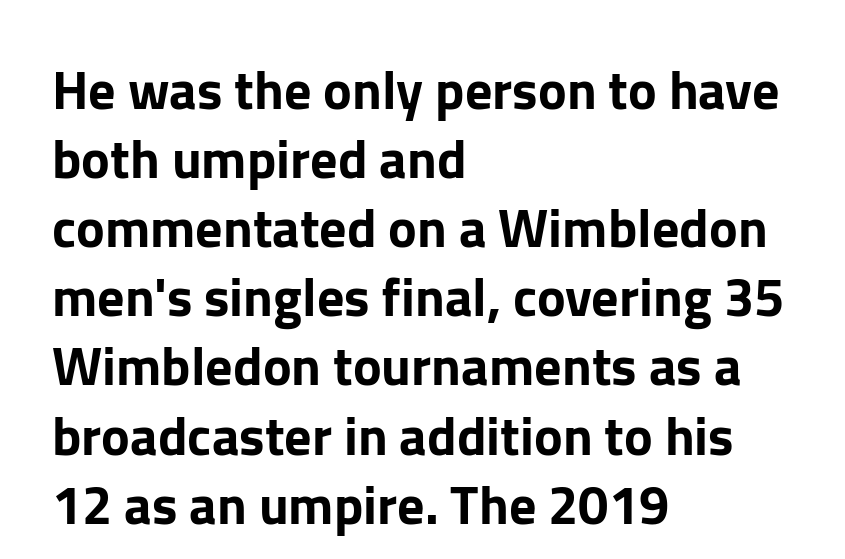
One-word summary of the alignment: left. Do the characters align in a grid? No, the font is proportional. Honestly, the row spacing looks completely unremarkable. This rendering employs a face without finishing strokes, i.e., a sans-serif. Check the space under the baseline: it is left empty. The specimen reads as upright at a glance.
